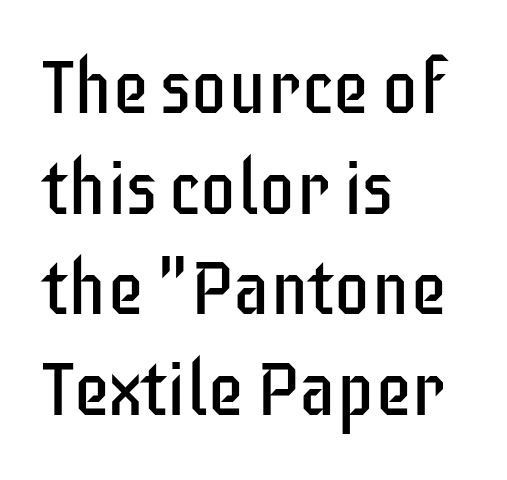
{"serif": "no", "italic": "no", "bold": "no", "weight": "regular", "width": "condensed", "stroke_contrast": "low", "x_height": "large", "monospaced": "no", "underline": "no", "align": "left", "line_spacing": "normal", "line_spacing_ratio": 1.36, "letter_spacing": "normal", "letter_spacing_em": 0.0, "glyph_px": 74}
